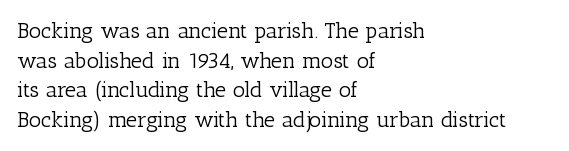
{"italic": "no", "bold": "no", "underline": "no", "align": "left", "line_spacing": "normal", "line_spacing_ratio": 1.35, "letter_spacing": "normal", "letter_spacing_em": 0.0, "glyph_px": 22}
